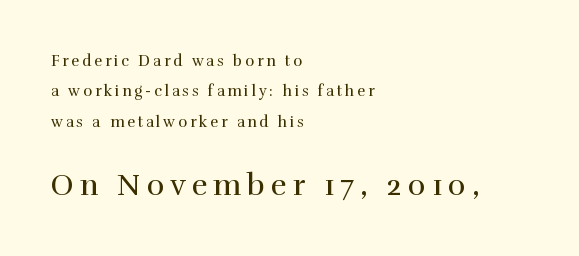
{"serif": "yes", "italic": "no", "bold": "no", "weight": "regular", "width": "normal", "x_height": "medium", "monospaced": "no", "underline": "no", "align": "left", "line_spacing": "loose", "line_spacing_ratio": 2.03, "larger_block": "second", "size_ratio": 2.0, "glyph_px": 30}
